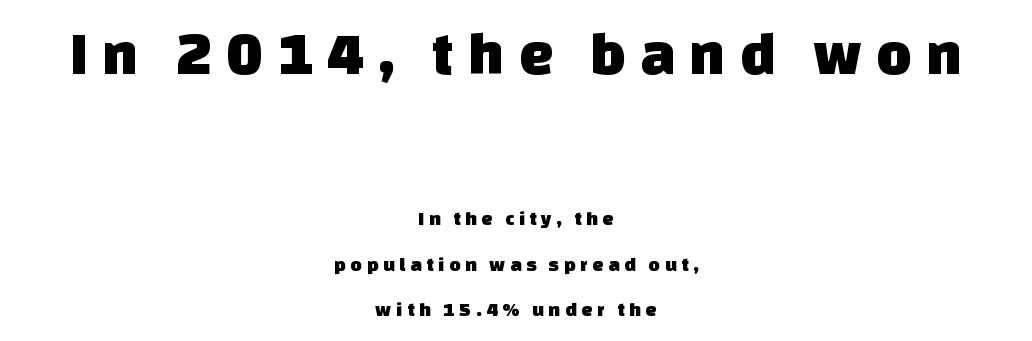
Q: Is the typeface a serif or a sans-serif typeface? A: Sans-serif.
Q: Is the text underlined? A: No.
Q: How is the paragraph aligned? A: Centered.
Q: Is the spacing between letters normal or unusually wide? A: Unusually wide.
Q: Is the spacing between lines tight, normal or loose? A: Loose.
Q: Which block of text is set in a larger size, the first (top) or the second (bottom)? A: The first (top) one.
Q: Width (condensed, normal, or wide)? A: Normal.
Q: Stroke contrast? A: Low.
Q: x-height? A: Large.
Q: Monospaced? A: No.
